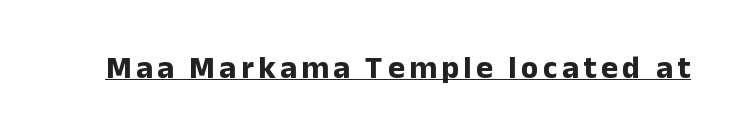
The image shows 32 px bold sans-serif type, upright; set underlined; low stroke contrast and a medium x-height.
